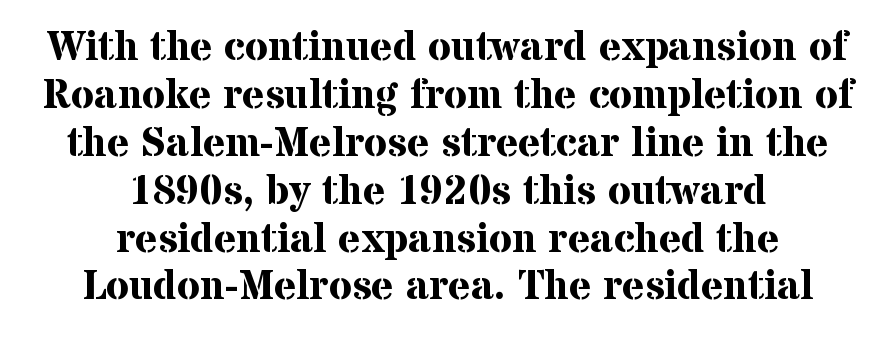
The image shows 42 px bold serif type, upright; set centered, tight line spacing (1.14x), normal letter spacing, not underlined; medium stroke contrast and a medium x-height.
